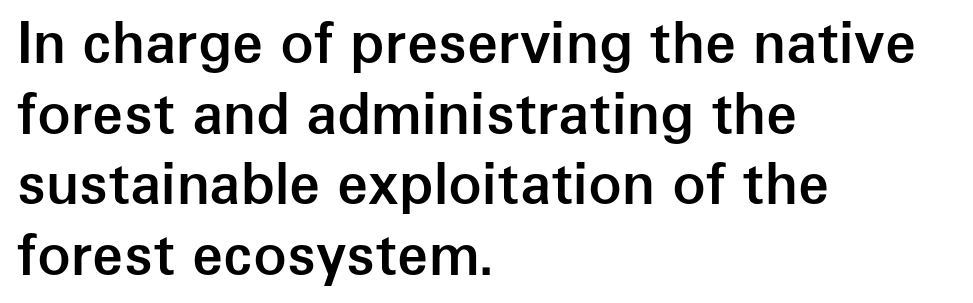
The lines are quadded left. Students, observe: this is what conventionally led text looks like. A typesetter would mark this as roman, not italic. Spacing verdict: proportional, widths tailored to each character. What kind of face is this? One without serifs — a sans.
